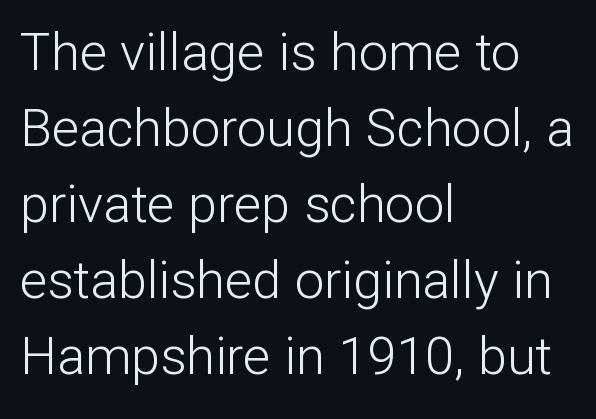
{"serif": "no", "italic": "no", "bold": "no", "weight": "light", "width": "normal", "stroke_contrast": "low", "x_height": "medium", "monospaced": "no", "underline": "no", "align": "left", "line_spacing": "normal", "line_spacing_ratio": 1.46, "letter_spacing": "normal", "letter_spacing_em": 0.0, "glyph_px": 52}
